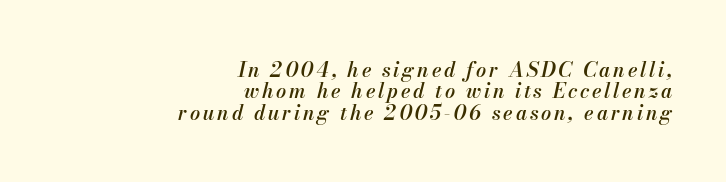
{"italic": "yes", "lean": "right", "slant_degrees": 13, "bold": "semi", "underline": "no", "align": "right", "line_spacing": "tight", "line_spacing_ratio": 1.07, "glyph_px": 20}
